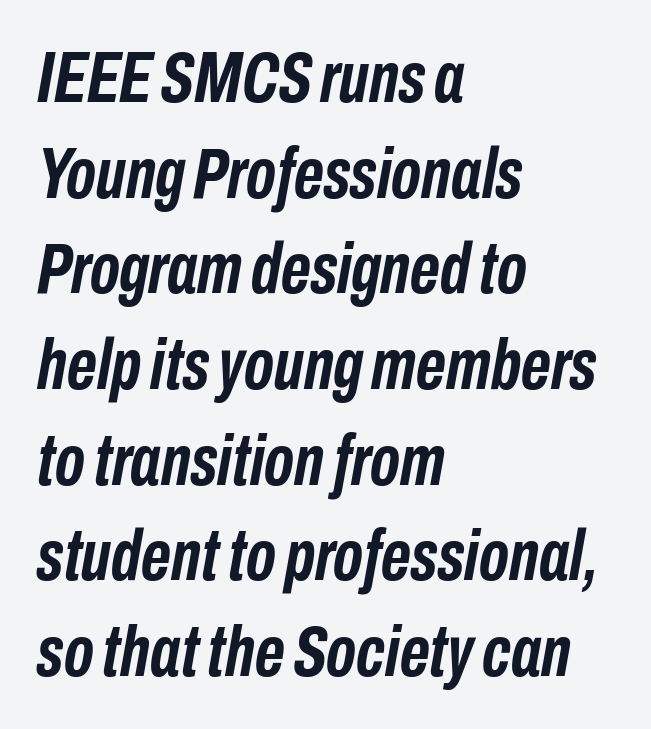
The image shows 73 px semibold, condensed type, italic (leaning right); set left-aligned, normal line spacing (1.31x), normal letter spacing, not underlined; low stroke contrast and a medium x-height.
